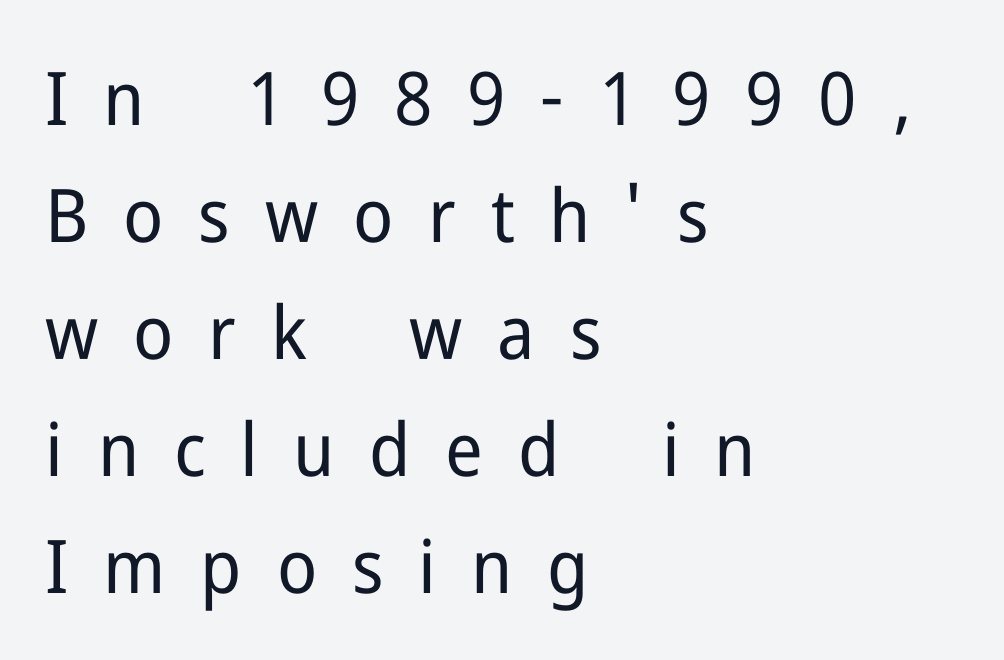
{"serif": "no", "italic": "no", "bold": "no", "weight": "regular", "width": "normal", "stroke_contrast": "low", "x_height": "medium", "monospaced": "no", "underline": "no", "align": "left", "line_spacing": "normal", "line_spacing_ratio": 1.58, "letter_spacing": "wide", "letter_spacing_em": 0.47, "glyph_px": 74}
